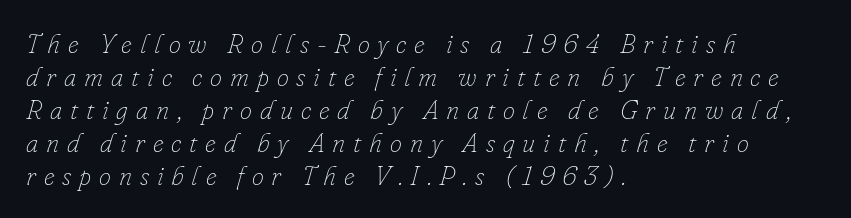
{"italic": "yes", "lean": "right", "slant_degrees": 16, "bold": "no", "underline": "no", "align": "left", "line_spacing_ratio": 1.22, "letter_spacing": "wide", "letter_spacing_em": 0.29, "glyph_px": 27}
